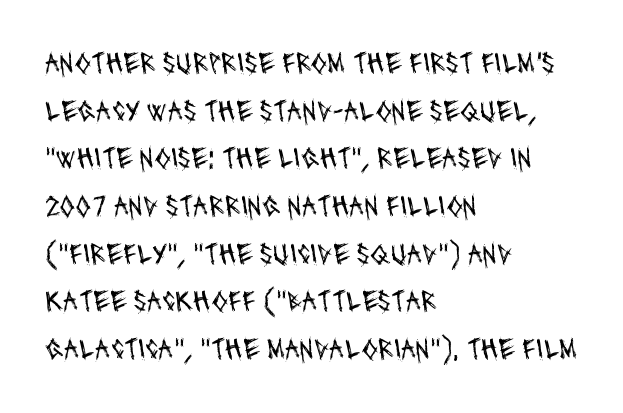
{"serif": "no", "bold": "no", "weight": "regular", "width": "condensed", "stroke_contrast": "medium", "x_height": "large", "monospaced": "no", "underline": "no", "align": "left", "line_spacing": "normal", "line_spacing_ratio": 1.59, "letter_spacing": "normal", "letter_spacing_em": 0.0, "glyph_px": 30}
